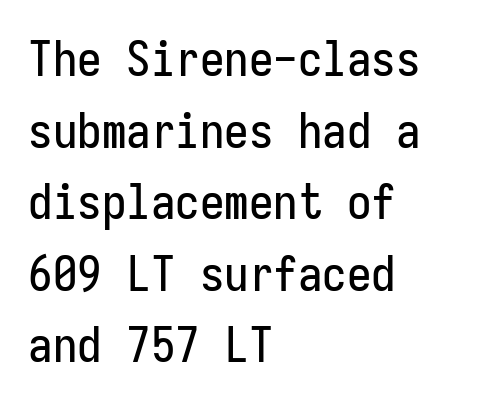
{"serif": "no", "italic": "no", "width": "condensed", "stroke_contrast": "low", "x_height": "medium", "monospaced": "yes", "underline": "no", "align": "left", "line_spacing": "normal", "line_spacing_ratio": 1.46, "letter_spacing": "normal", "letter_spacing_em": 0.0, "glyph_px": 49}
